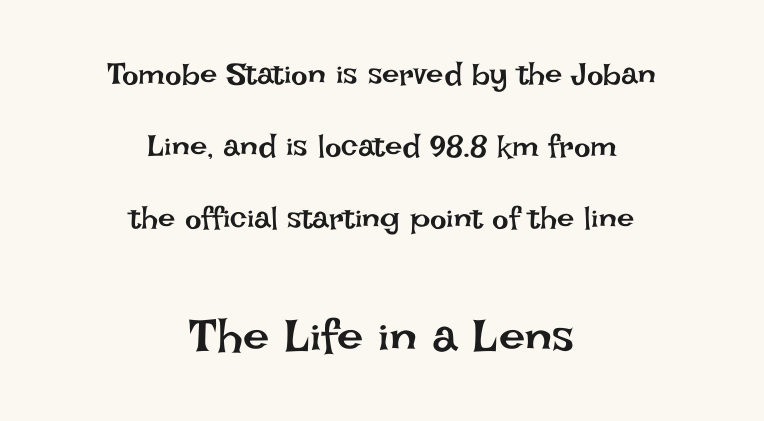
The image shows 47 px regular-weight type, upright; set centered, loose line spacing (2.32x), normal letter spacing, not underlined; the second (bottom) block is 1.52x larger; low stroke contrast and a large x-height.
